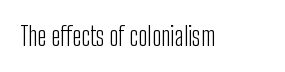
A roman cut, with each character standing at attention. Decoration check: the copy has no underline. The gaps between neighbouring characters are ordinary and unremarkable. Bold? No — there's no thickening of the strokes.
